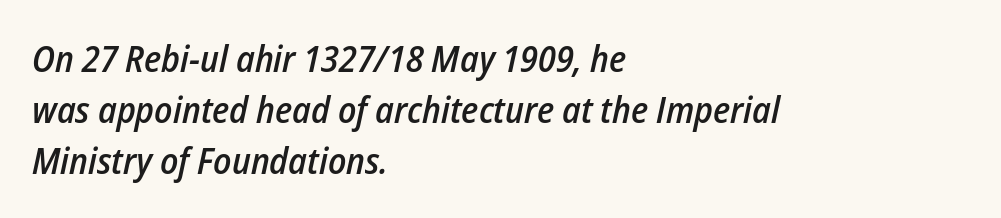
{"italic": "yes", "lean": "right", "slant_degrees": 12, "bold": "semi", "weight": "semibold", "width": "condensed", "stroke_contrast": "low", "x_height": "medium", "monospaced": "no", "underline": "no", "align": "left", "line_spacing": "normal", "line_spacing_ratio": 1.38, "letter_spacing": "normal", "letter_spacing_em": 0.0, "glyph_px": 37}
